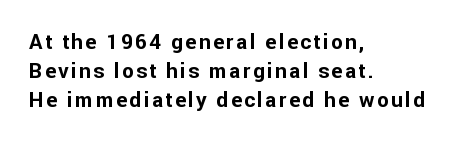
Q: Is the text bold? A: Yes.
Q: Is the text italic (slanted)? A: No, it is upright.
Q: Is the text underlined? A: No.
Q: How is the paragraph aligned? A: Left-aligned.
Q: Is the spacing between lines tight, normal or loose? A: Normal.
